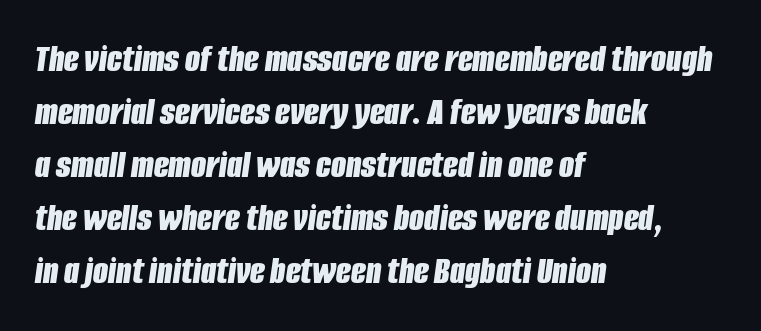
Only glyphs here, with clear space below each row. Does extra space separate the letters? No, they use regular spacing. Emphasis-style slanted type is in use. Heavy, bold letterforms. Casual observation: everything's shoved over to the left. Leading: standard.
